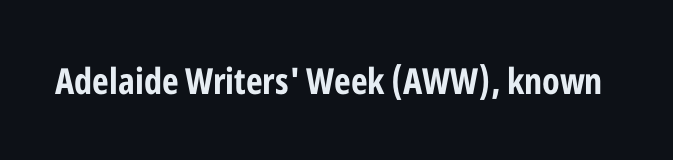
{"serif": "no", "italic": "no", "bold": "yes", "weight": "bold", "width": "condensed", "stroke_contrast": "low", "x_height": "medium", "monospaced": "no", "underline": "no", "letter_spacing": "normal", "letter_spacing_em": 0.0, "glyph_px": 36}
